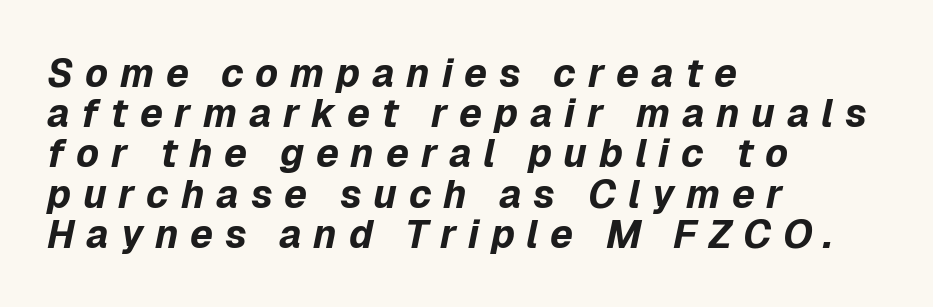
Q: Is the text bold? A: Yes.
Q: Is the text italic (slanted)? A: Yes, it leans right by about 12 degrees.
Q: Is the text underlined? A: No.
Q: How is the paragraph aligned? A: Left-aligned.
Q: Is the spacing between letters normal or unusually wide? A: Unusually wide.
Q: Is the spacing between lines tight, normal or loose? A: Tight.
Q: Width (condensed, normal, or wide)? A: Normal.
Q: Stroke contrast? A: Low.
Q: x-height? A: Medium.
Q: Monospaced? A: No.
